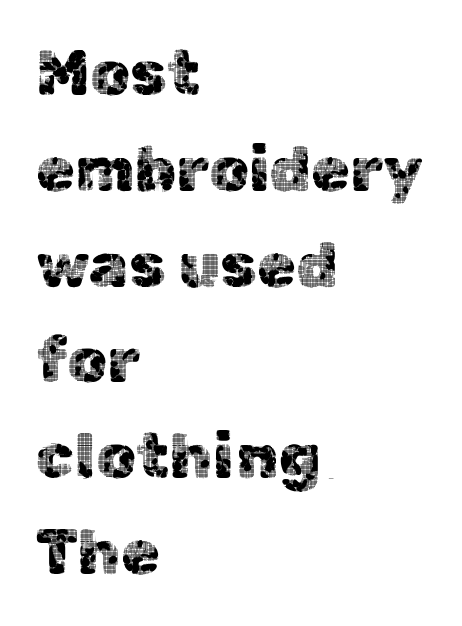
{"serif": "no", "italic": "no", "width": "normal", "x_height": "medium", "monospaced": "no", "underline": "no", "align": "left", "line_spacing": "normal", "line_spacing_ratio": 1.52, "letter_spacing": "normal", "letter_spacing_em": 0.0, "glyph_px": 63}
